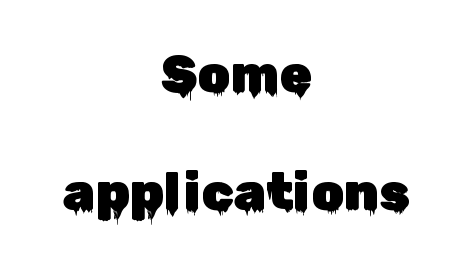
The image shows 52 px sans-serif type, upright; set centered, loose line spacing (2.26x), normal letter spacing, not underlined; low stroke contrast and a medium x-height.
